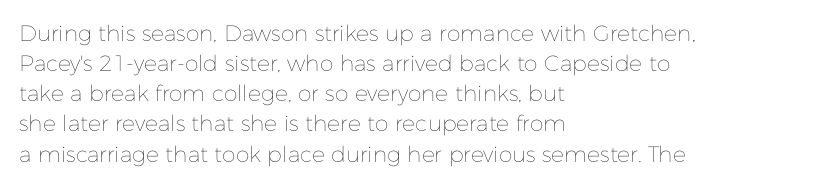
Q: Is the text bold? A: No.
Q: Is the text italic (slanted)? A: No, it is upright.
Q: Is the text underlined? A: No.
Q: How is the paragraph aligned? A: Left-aligned.
Q: Is the spacing between letters normal or unusually wide? A: Normal.
Q: Is the spacing between lines tight, normal or loose? A: Normal.
